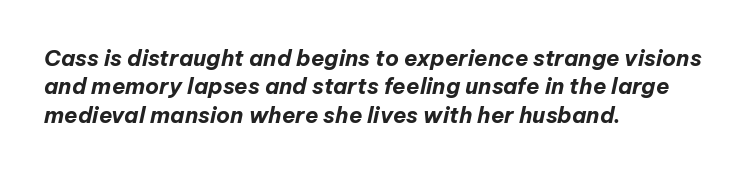
{"italic": "yes", "lean": "right", "slant_degrees": 12, "bold": "yes", "underline": "no", "align": "left", "line_spacing": "normal", "line_spacing_ratio": 1.29, "letter_spacing": "normal", "letter_spacing_em": 0.0, "glyph_px": 22}
